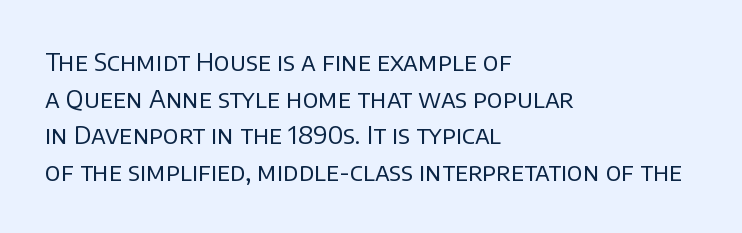
The image shows 25 px text type, upright; set left-aligned, normal line spacing (1.47x), normal letter spacing, not underlined.
